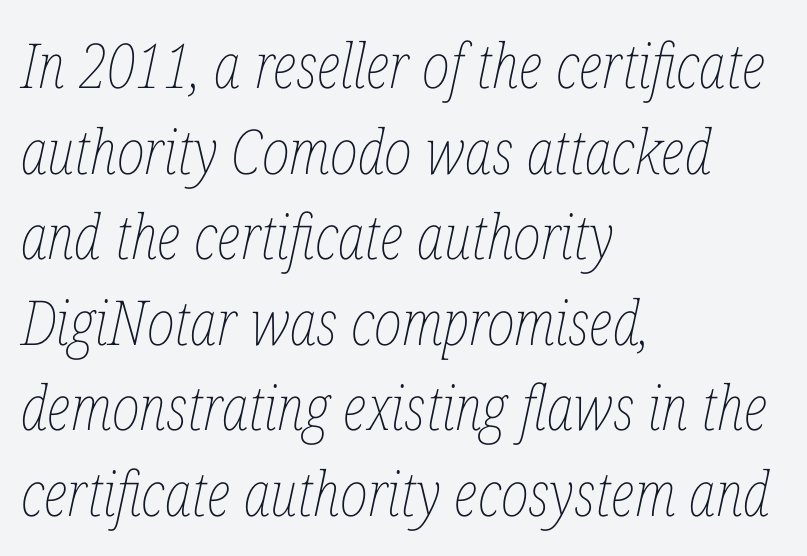
Caption: multi-line text, flush left, ragged right. Caption: standard tracking, unaltered. The glyphs are unaccompanied by any horizontal stroke below them. The strokes are not fattened; the text isn't bold. Is the type slanted? Yes — the strokes lean at a clear angle. Summary of vertical rhythm: regular, with standard interline spacing.
